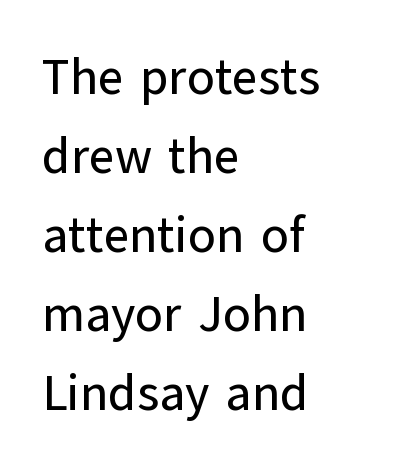
Q: Is the text italic (slanted)? A: No, it is upright.
Q: Is the typeface a serif or a sans-serif typeface? A: Sans-serif.
Q: Is the text underlined? A: No.
Q: How is the paragraph aligned? A: Left-aligned.
Q: Is the spacing between letters normal or unusually wide? A: Normal.
Q: Is the spacing between lines tight, normal or loose? A: Normal.
Q: Width (condensed, normal, or wide)? A: Normal.
Q: Stroke contrast? A: Low.
Q: x-height? A: Medium.
Q: Monospaced? A: No.
